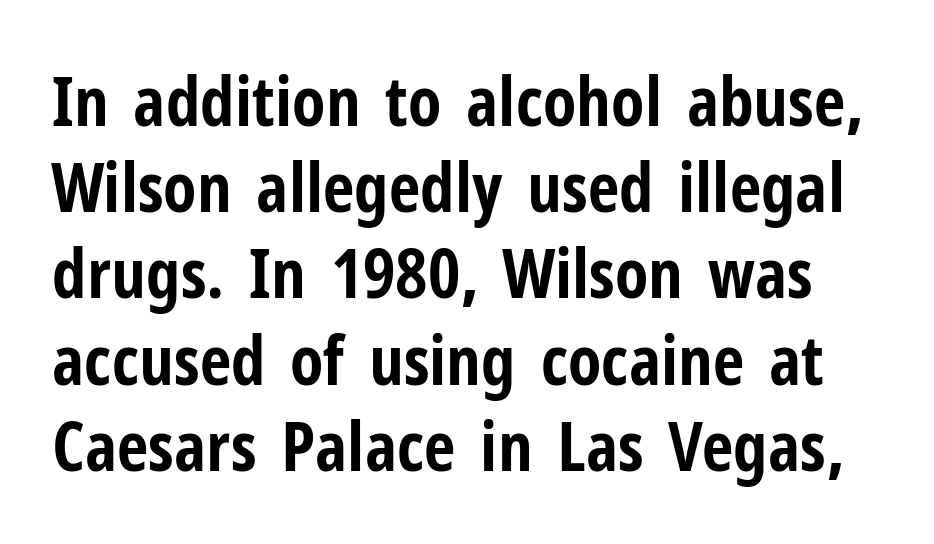
{"serif": "no", "italic": "no", "bold": "yes", "weight": "bold", "width": "condensed", "stroke_contrast": "low", "x_height": "medium", "monospaced": "no", "underline": "no", "line_spacing": "normal", "line_spacing_ratio": 1.25, "letter_spacing": "normal", "letter_spacing_em": 0.0, "glyph_px": 69}
